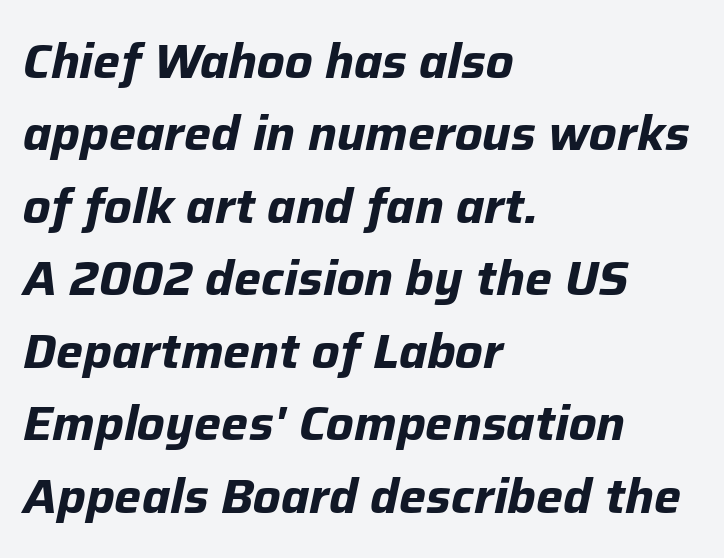
Q: Is the text bold? A: Yes.
Q: Is the text italic (slanted)? A: Yes, it leans right by about 12 degrees.
Q: Is the text underlined? A: No.
Q: How is the paragraph aligned? A: Left-aligned.
Q: Is the spacing between letters normal or unusually wide? A: Normal.
Q: Is the spacing between lines tight, normal or loose? A: Normal.
Q: Width (condensed, normal, or wide)? A: Normal.
Q: Stroke contrast? A: Low.
Q: x-height? A: Medium.
Q: Monospaced? A: No.
